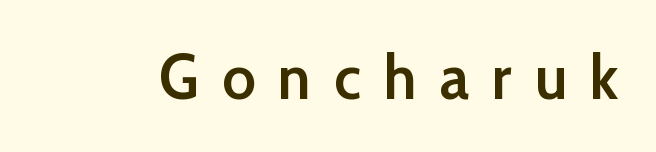
{"serif": "no", "italic": "no", "bold": "semi", "weight": "semibold", "width": "normal", "stroke_contrast": "low", "x_height": "medium", "monospaced": "no", "underline": "no", "letter_spacing": "wide", "letter_spacing_em": 0.36, "glyph_px": 64}
